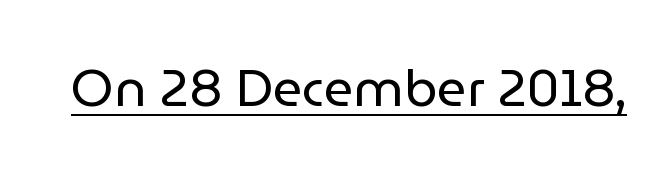
{"serif": "no", "italic": "no", "bold": "no", "weight": "regular", "width": "normal", "stroke_contrast": "low", "x_height": "medium", "monospaced": "no", "underline": "yes", "letter_spacing": "normal", "letter_spacing_em": 0.0, "glyph_px": 52}
